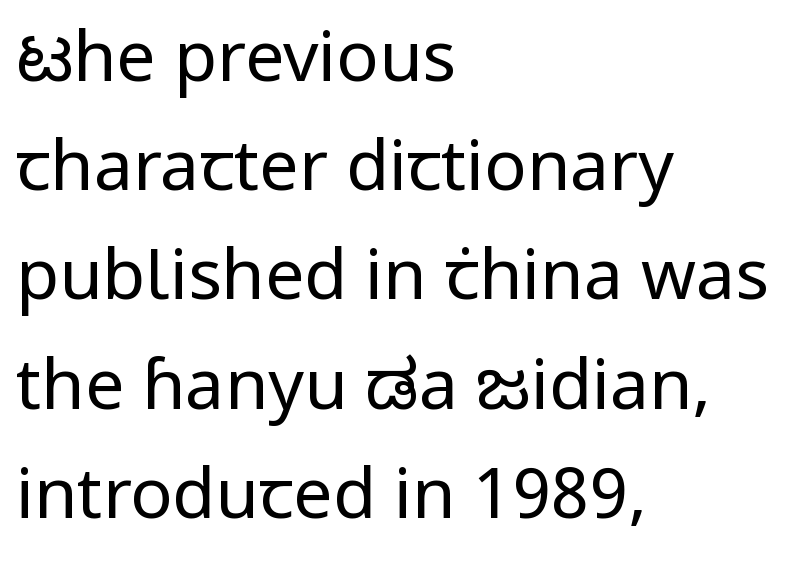
Q: Is the text bold? A: No.
Q: Is the text italic (slanted)? A: No, it is upright.
Q: Is the typeface a serif or a sans-serif typeface? A: Sans-serif.
Q: Is the text underlined? A: No.
Q: How is the paragraph aligned? A: Left-aligned.
Q: Is the spacing between letters normal or unusually wide? A: Normal.
Q: Is the spacing between lines tight, normal or loose? A: Normal.
Q: Width (condensed, normal, or wide)? A: Normal.
Q: Stroke contrast? A: Low.
Q: x-height? A: Medium.
Q: Monospaced? A: No.
